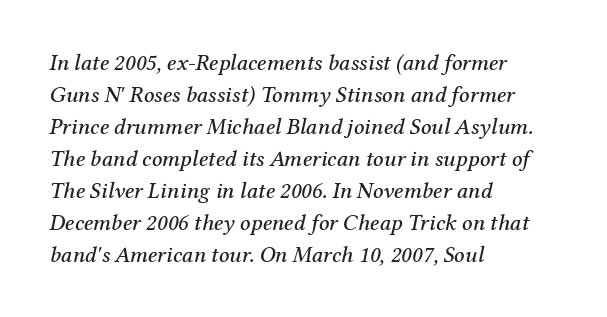
The image shows 23 px text type, italic (leaning right); set left-aligned, normal line spacing (1.39x), normal letter spacing, not underlined.
